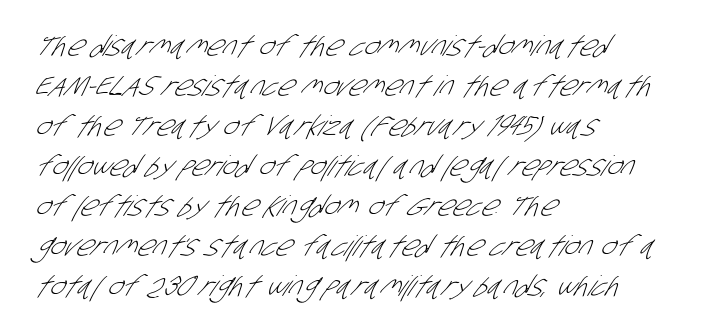
{"serif": "no", "bold": "no", "weight": "light", "width": "condensed", "stroke_contrast": "low", "x_height": "large", "monospaced": "no", "underline": "no", "align": "left", "line_spacing": "normal", "line_spacing_ratio": 1.43, "letter_spacing": "normal", "letter_spacing_em": 0.0, "glyph_px": 28}
